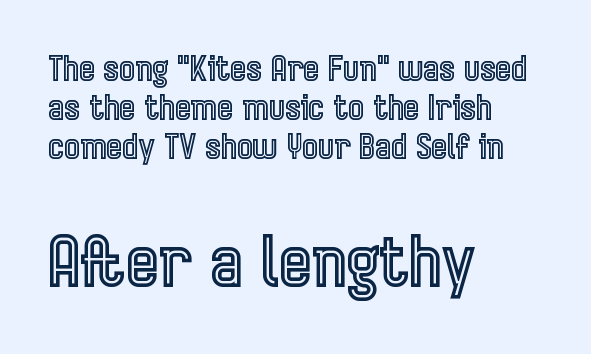
The passage shown begins with its smaller block and ends with its larger one. This sample uses an upright cut, with every glyph sitting square on the baseline. One-word summary of the alignment: left. Regarding leading, the lines here are crowded together.
